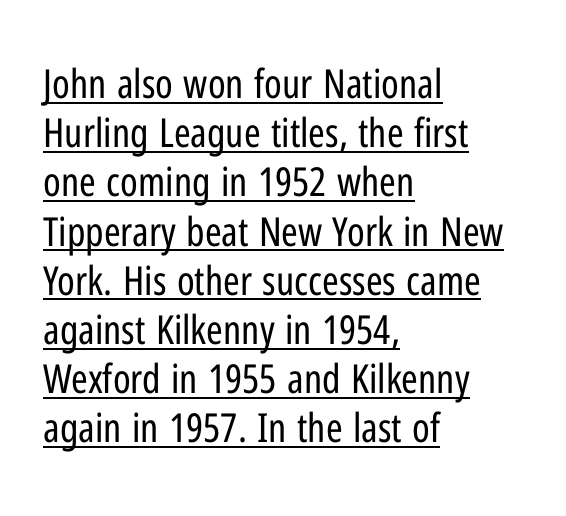
Q: Is the text bold? A: No.
Q: Is the text italic (slanted)? A: No, it is upright.
Q: Is the typeface a serif or a sans-serif typeface? A: Sans-serif.
Q: Is the text underlined? A: Yes.
Q: How is the paragraph aligned? A: Left-aligned.
Q: Is the spacing between letters normal or unusually wide? A: Normal.
Q: Width (condensed, normal, or wide)? A: Condensed.
Q: Stroke contrast? A: Low.
Q: x-height? A: Medium.
Q: Monospaced? A: No.
